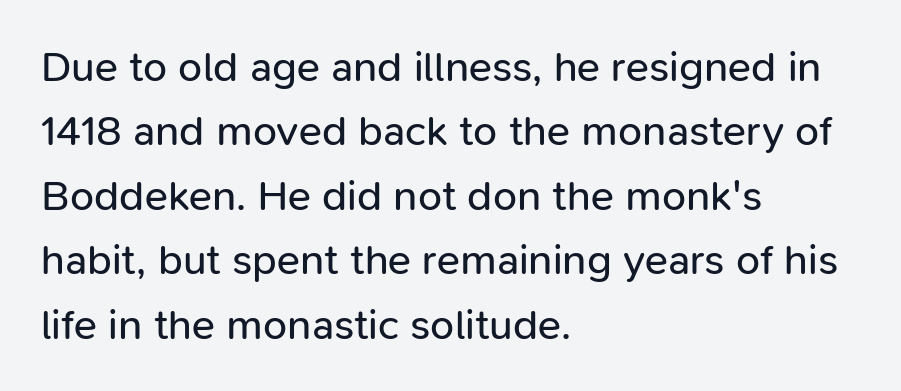
The image shows 43 px regular-weight sans-serif type, upright; set left-aligned, normal line spacing (1.5x), normal letter spacing, not underlined; low stroke contrast and a medium x-height.
